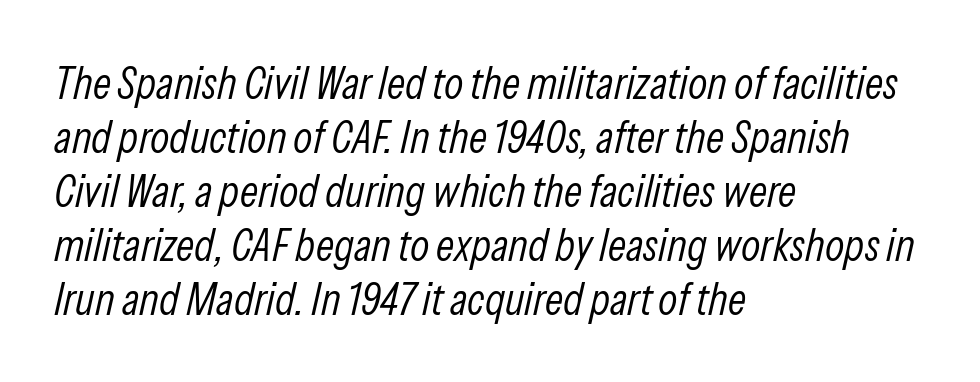
{"italic": "yes", "lean": "right", "slant_degrees": 13, "bold": "no", "weight": "light", "width": "condensed", "stroke_contrast": "low", "x_height": "medium", "monospaced": "no", "underline": "no", "align": "left", "line_spacing_ratio": 1.2, "letter_spacing": "normal", "letter_spacing_em": 0.0, "glyph_px": 45}
